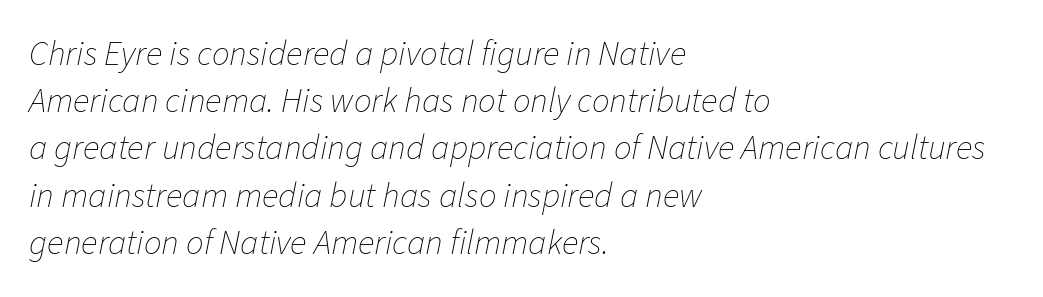
The image shows 35 px thin type, italic (leaning right); set left-aligned, normal line spacing (1.35x), normal letter spacing, not underlined; low stroke contrast and a medium x-height.
